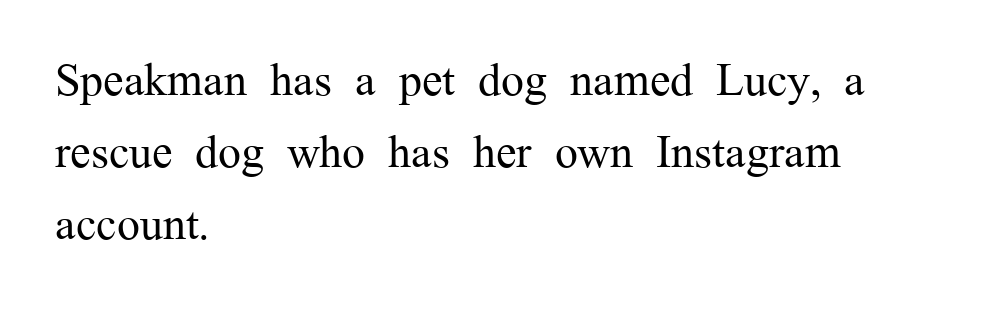
Q: Is the text bold? A: No.
Q: Is the text italic (slanted)? A: No, it is upright.
Q: Is the typeface a serif or a sans-serif typeface? A: Serif.
Q: Is the text underlined? A: No.
Q: How is the paragraph aligned? A: Left-aligned.
Q: Is the spacing between letters normal or unusually wide? A: Normal.
Q: Is the spacing between lines tight, normal or loose? A: Normal.
Q: Width (condensed, normal, or wide)? A: Normal.
Q: Stroke contrast? A: Medium.
Q: x-height? A: Medium.
Q: Monospaced? A: No.
